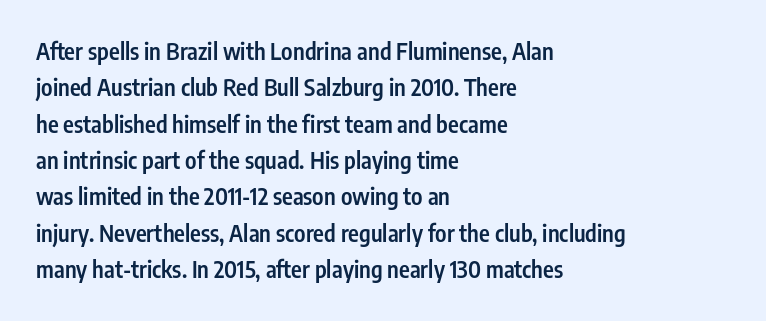
The image shows 23 px text type, upright; set left-aligned, normal line spacing (1.58x), normal letter spacing, not underlined.
